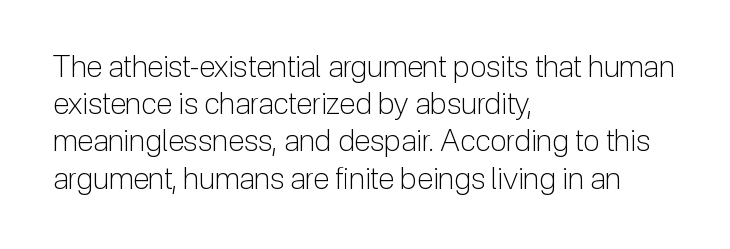
{"serif": "no", "italic": "no", "bold": "no", "weight": "light", "width": "normal", "stroke_contrast": "low", "x_height": "medium", "monospaced": "no", "underline": "no", "align": "left", "line_spacing_ratio": 1.24, "letter_spacing": "normal", "letter_spacing_em": 0.0, "glyph_px": 30}
